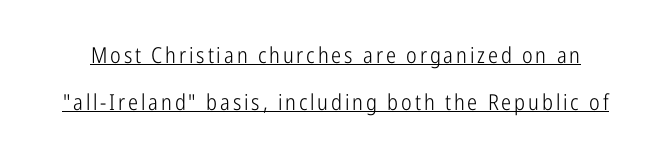
Q: Is the text bold? A: No.
Q: Is the text italic (slanted)? A: No, it is upright.
Q: Is the text underlined? A: Yes.
Q: Is the spacing between lines tight, normal or loose? A: Loose.
